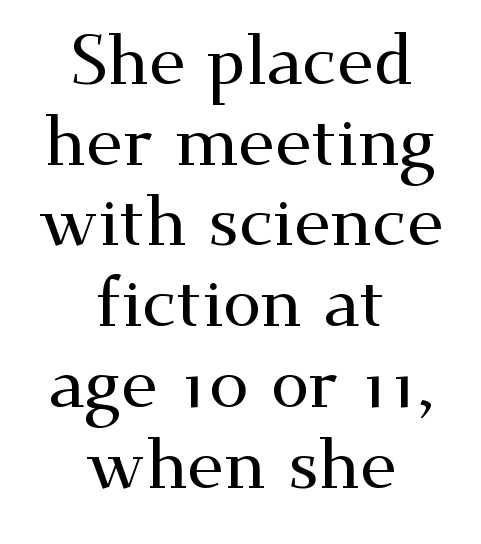
Quick note: not italic, upright. Reading down the block, each line starts at a different indent, mirrored at its end. Underlining? Definitely not there. Nothing unusual about the tracking: characters are spaced as the font intends.
